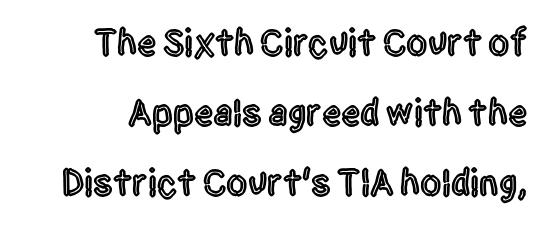
The image shows 38 px condensed sans-serif type, upright; set line spacing 1.84x, normal letter spacing, not underlined; a large x-height.
